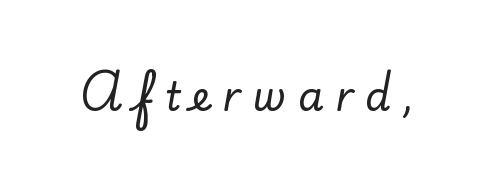
The horizontal fit of the characters is loose and conspicuously gappy. The text was rendered using a seriffed face with decorative stroke endings. Has an underline been added? It has not. Looks like regular typesetting: each glyph gets only the width it needs.
